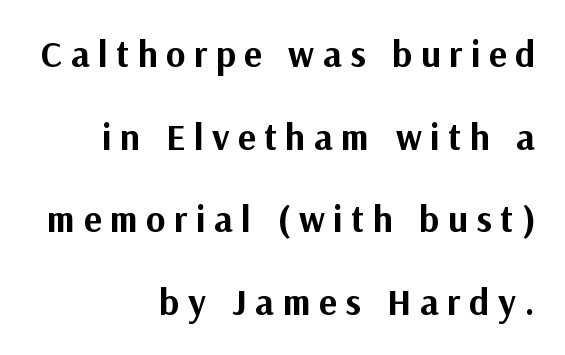
The image shows 37 px bold sans-serif type, upright; set right-aligned, loose line spacing (2.23x), unusually wide letter spacing (+0.23 em), not underlined; medium stroke contrast and a medium x-height.
